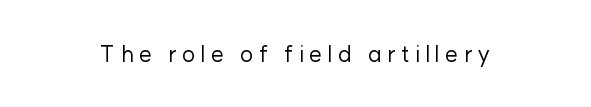
{"italic": "no", "bold": "no", "underline": "no", "letter_spacing": "wide", "letter_spacing_em": 0.23, "glyph_px": 23}
